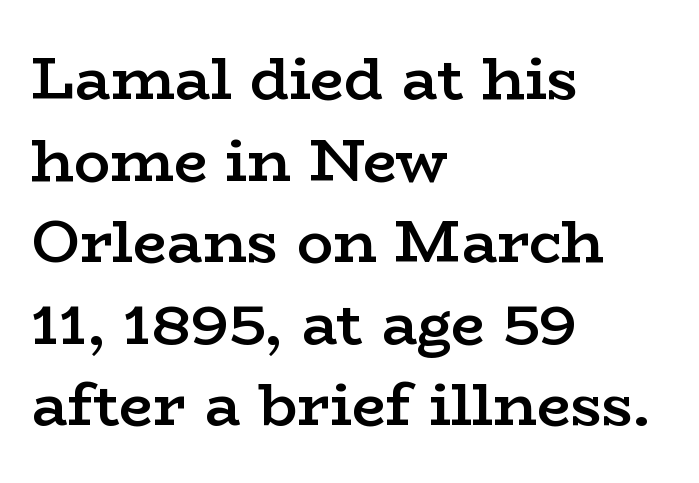
{"serif": "yes", "italic": "no", "bold": "semi", "weight": "semibold", "width": "wide", "stroke_contrast": "low", "x_height": "medium", "monospaced": "no", "underline": "no", "align": "left", "line_spacing": "normal", "line_spacing_ratio": 1.36, "letter_spacing": "normal", "letter_spacing_em": 0.0, "glyph_px": 60}
